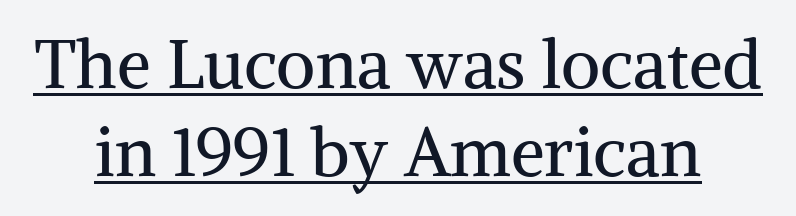
{"serif": "yes", "italic": "no", "bold": "no", "weight": "regular", "width": "normal", "stroke_contrast": "medium", "x_height": "medium", "monospaced": "no", "underline": "yes", "align": "center", "line_spacing": "normal", "line_spacing_ratio": 1.29, "letter_spacing": "normal", "letter_spacing_em": 0.0, "glyph_px": 68}
